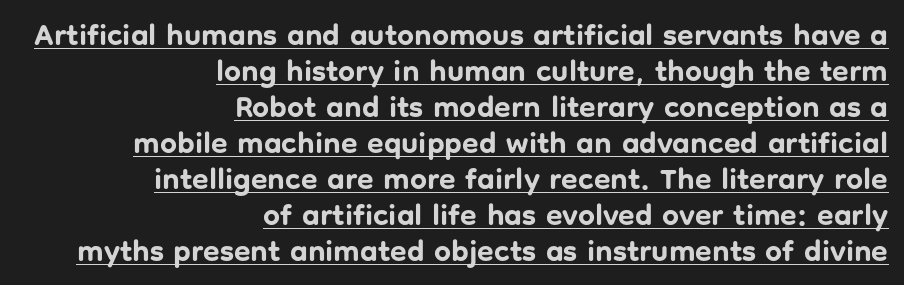
The image shows 30 px bold sans-serif type, upright; set right-aligned, line spacing 1.2x, normal letter spacing, underlined; low stroke contrast and a medium x-height.
